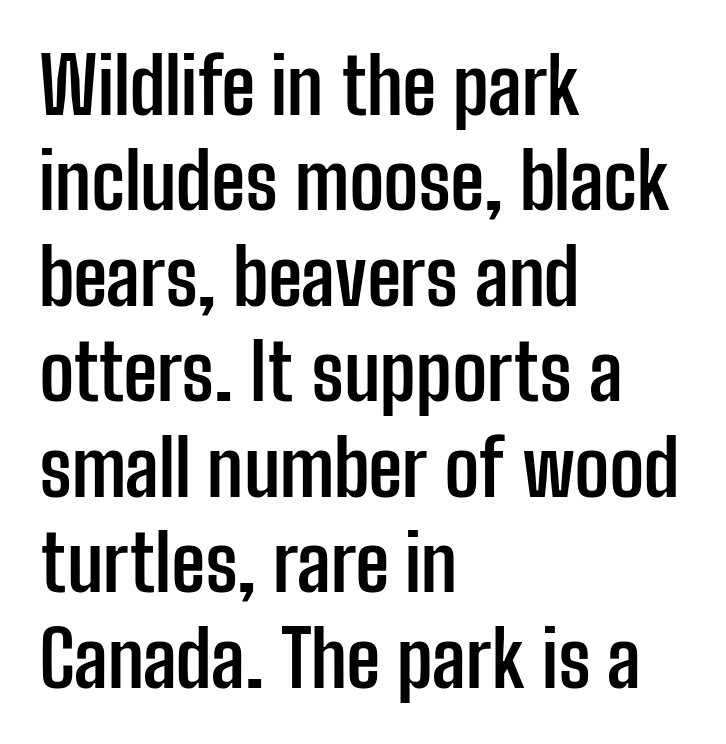
Q: Is the text bold? A: Yes.
Q: Is the text italic (slanted)? A: No, it is upright.
Q: Is the typeface a serif or a sans-serif typeface? A: Sans-serif.
Q: Is the text underlined? A: No.
Q: How is the paragraph aligned? A: Left-aligned.
Q: Is the spacing between letters normal or unusually wide? A: Normal.
Q: Width (condensed, normal, or wide)? A: Condensed.
Q: Stroke contrast? A: Low.
Q: x-height? A: Medium.
Q: Monospaced? A: No.
